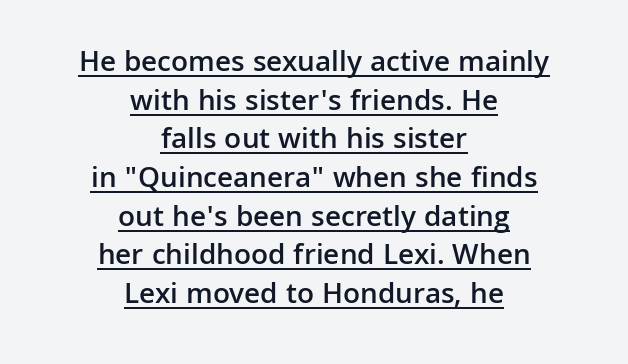
{"serif": "no", "italic": "no", "bold": "semi", "weight": "semibold", "width": "normal", "stroke_contrast": "low", "x_height": "medium", "monospaced": "no", "underline": "yes", "align": "center", "line_spacing": "normal", "line_spacing_ratio": 1.29, "letter_spacing": "normal", "letter_spacing_em": 0.0, "glyph_px": 30}
